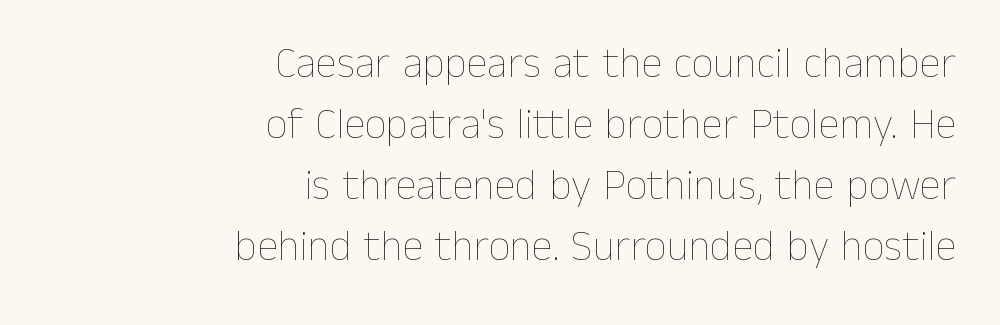
The axis of the letterforms is exactly vertical. Each new line begins a customary step beneath the previous one. Short and long lines alike share a common ending point at right. Type without underlining.
